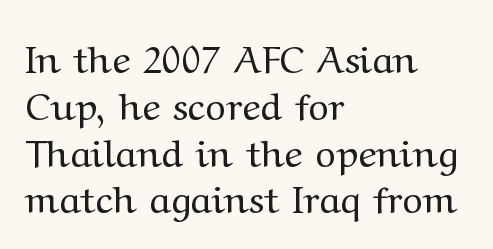
{"serif": "yes", "italic": "no", "bold": "no", "weight": "regular", "width": "wide", "stroke_contrast": "medium", "x_height": "medium", "monospaced": "no", "underline": "no", "align": "left", "line_spacing_ratio": 1.2, "letter_spacing": "normal", "letter_spacing_em": 0.0, "glyph_px": 39}
